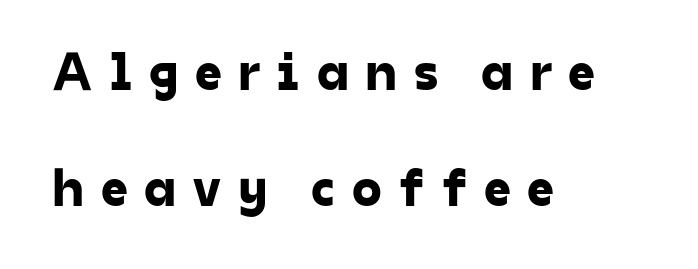
Q: Is the typeface a serif or a sans-serif typeface? A: Sans-serif.
Q: Is the text underlined? A: No.
Q: How is the paragraph aligned? A: Left-aligned.
Q: Is the spacing between letters normal or unusually wide? A: Unusually wide.
Q: Is the spacing between lines tight, normal or loose? A: Loose.
Q: Width (condensed, normal, or wide)? A: Normal.
Q: Stroke contrast? A: Low.
Q: x-height? A: Medium.
Q: Monospaced? A: No.
